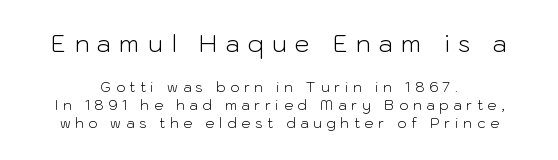
A typesetter would call this leading conventional body-copy spacing. Words float on clear page, feet unadorned. The composition opens big and finishes small. No letter is thick-stroked: the sample isn't bold. The rendering inserts visible extra space after every character. In terms of posture, this sample is upright.
